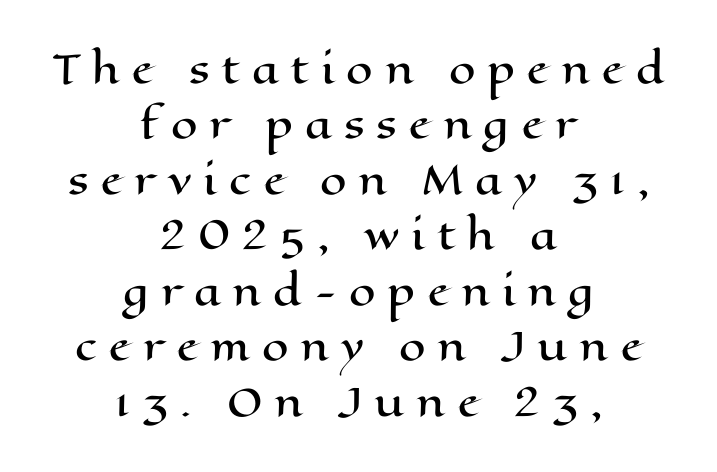
The image shows 38 px wide type, upright; set centered, normal line spacing (1.46x), unusually wide letter spacing (+0.31 em), not underlined; high stroke contrast and a medium x-height.
